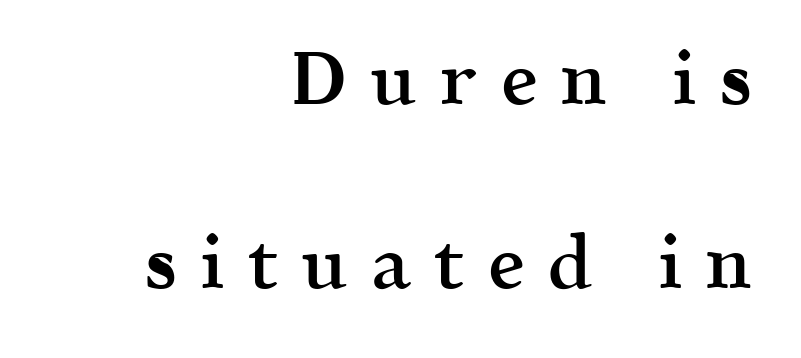
Q: Is the text bold? A: Semi-bold.
Q: Is the text italic (slanted)? A: No, it is upright.
Q: Is the typeface a serif or a sans-serif typeface? A: Serif.
Q: Is the text underlined? A: No.
Q: How is the paragraph aligned? A: Right-aligned.
Q: Is the spacing between letters normal or unusually wide? A: Unusually wide.
Q: Is the spacing between lines tight, normal or loose? A: Loose.
Q: Width (condensed, normal, or wide)? A: Normal.
Q: x-height? A: Medium.
Q: Monospaced? A: No.
